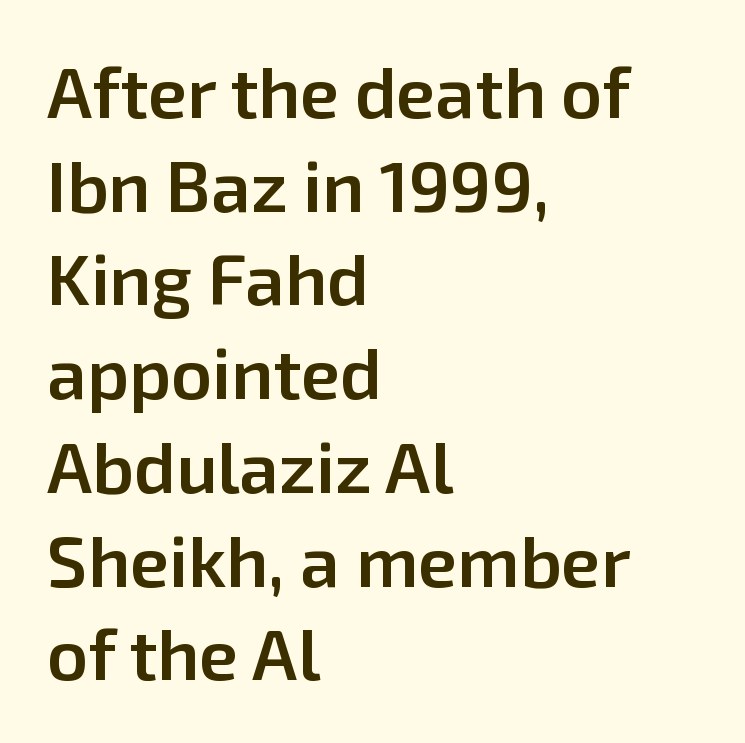
Nobody touched the tracking dial on this one. Rendered with straight, roman letterforms. As a designer I'd log this as weight 600, semibold. Layout note: lines flush left. Any mark beneath the type? The region is blank.
